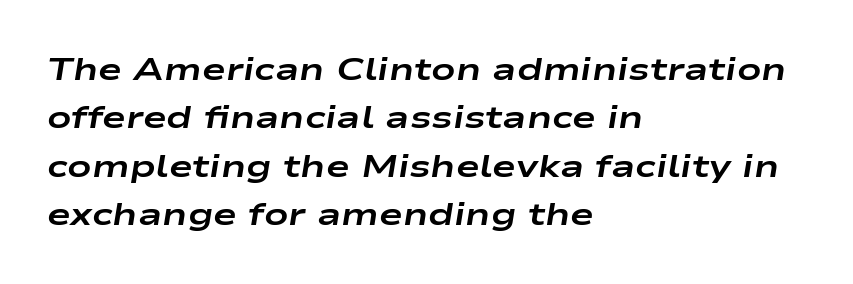
{"italic": "yes", "lean": "right", "slant_degrees": 9, "bold": "yes", "weight": "bold", "width": "wide", "stroke_contrast": "low", "x_height": "medium", "monospaced": "no", "underline": "no", "align": "left", "line_spacing": "normal", "line_spacing_ratio": 1.51, "letter_spacing": "normal", "letter_spacing_em": 0.0, "glyph_px": 32}
